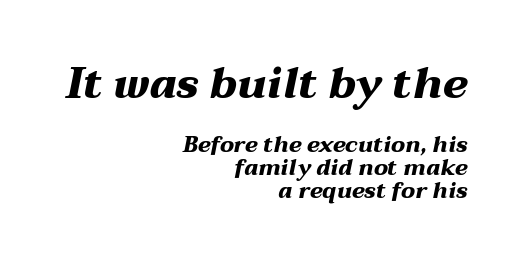
{"italic": "yes", "lean": "right", "slant_degrees": 12, "bold": "yes", "weight": "heavy", "width": "wide", "stroke_contrast": "medium", "x_height": "medium", "monospaced": "no", "underline": "no", "align": "right", "line_spacing": "tight", "line_spacing_ratio": 1.04, "letter_spacing": "normal", "letter_spacing_em": 0.0, "larger_block": "first", "size_ratio": 1.95, "glyph_px": 43}
